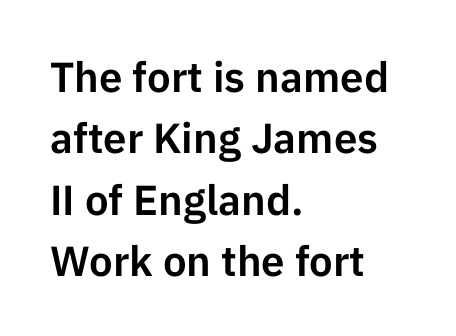
The specimen reads as upright at a glance. Classification — sans serif. Nothing unusual about the tracking: characters are spaced as the font intends. Each letter keeps its own natural width here, so spacing adapts to shape. Descender tails drop into unmarked territory.
